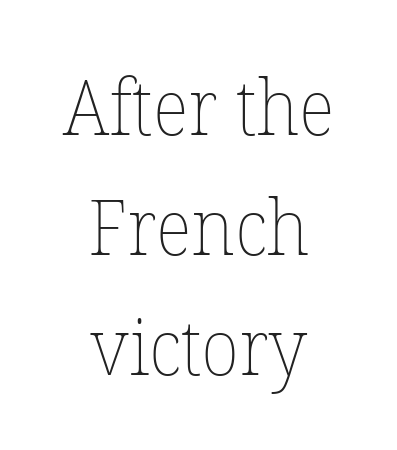
Q: Is the text bold? A: No.
Q: Is the text italic (slanted)? A: No, it is upright.
Q: Is the text underlined? A: No.
Q: How is the paragraph aligned? A: Centered.
Q: Is the spacing between letters normal or unusually wide? A: Normal.
Q: Is the spacing between lines tight, normal or loose? A: Normal.
Q: Width (condensed, normal, or wide)? A: Normal.
Q: Stroke contrast? A: Low.
Q: x-height? A: Medium.
Q: Monospaced? A: No.
